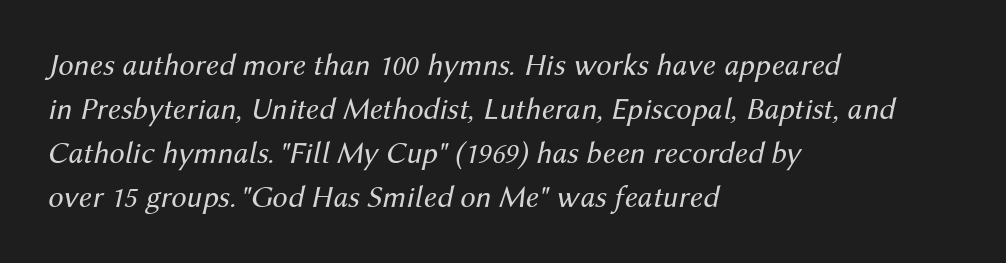
{"italic": "yes", "lean": "right", "slant_degrees": 12, "bold": "no", "weight": "regular", "width": "normal", "stroke_contrast": "medium", "x_height": "medium", "monospaced": "no", "underline": "no", "align": "left", "line_spacing": "normal", "line_spacing_ratio": 1.42, "letter_spacing": "normal", "letter_spacing_em": 0.0, "glyph_px": 31}
